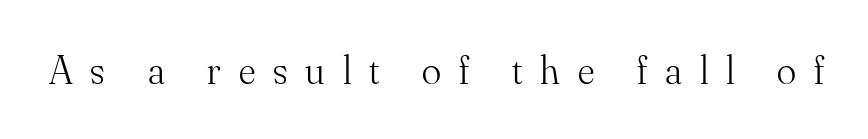
The image shows 40 px light serif type, upright; set unusually wide letter spacing (+0.45 em), not underlined; medium stroke contrast and a small x-height.
